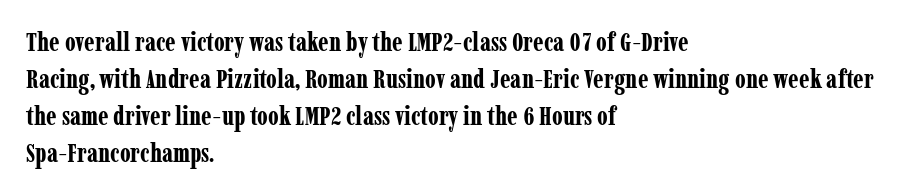
The image shows 26 px bold type, upright; set left-aligned, normal line spacing (1.42x), normal letter spacing, not underlined.
